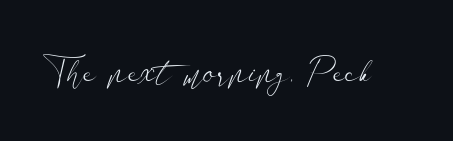
You can tell from the bare stems that sans-serif type was used. No extra tracking has been applied to these lines. Weight: not bold — regular or lighter. Descenders are the only things crossing below the line.
